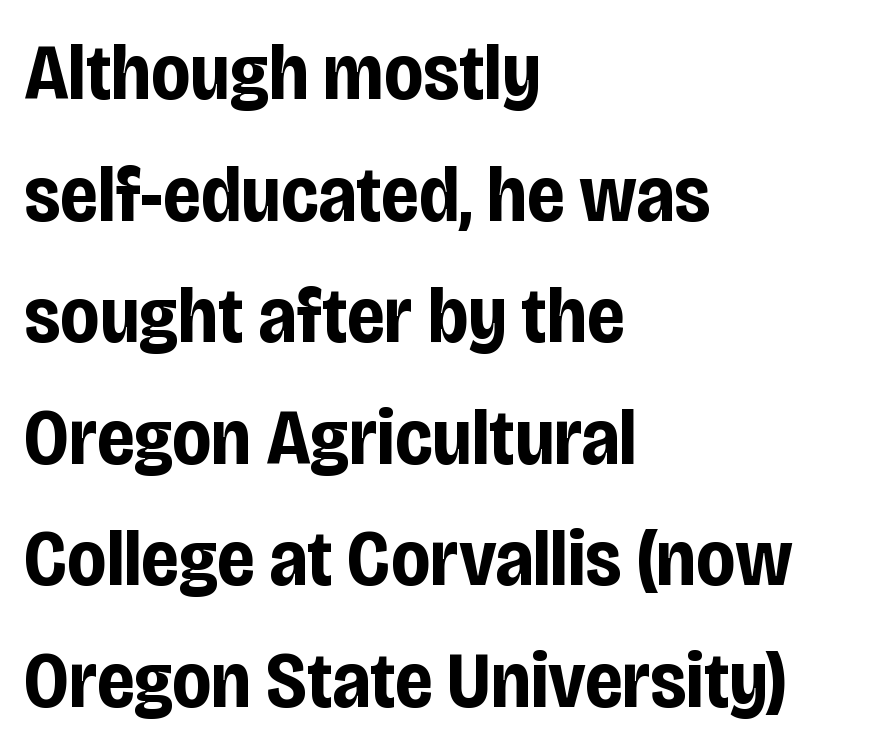
Q: Is the text bold? A: Yes.
Q: Is the text italic (slanted)? A: No, it is upright.
Q: Is the typeface a serif or a sans-serif typeface? A: Sans-serif.
Q: Is the text underlined? A: No.
Q: How is the paragraph aligned? A: Left-aligned.
Q: Is the spacing between letters normal or unusually wide? A: Normal.
Q: Is the spacing between lines tight, normal or loose? A: Normal.
Q: Width (condensed, normal, or wide)? A: Condensed.
Q: Stroke contrast? A: Low.
Q: x-height? A: Large.
Q: Monospaced? A: No.
